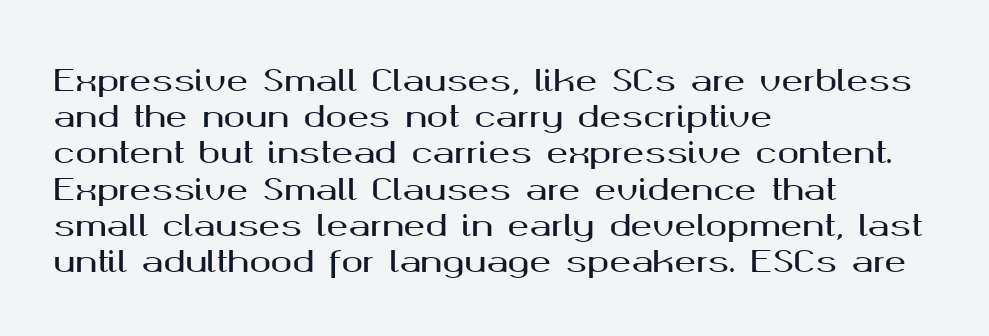
The image shows 29 px wide sans-serif type, upright; set left-aligned, normal line spacing (1.25x), normal letter spacing, not underlined; medium stroke contrast and a medium x-height.
